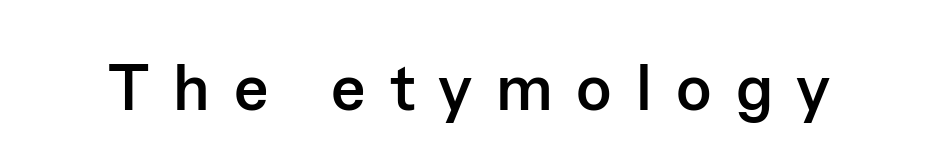
{"serif": "no", "italic": "no", "bold": "yes", "weight": "semibold", "width": "normal", "stroke_contrast": "low", "x_height": "medium", "monospaced": "no", "underline": "no", "letter_spacing": "wide", "letter_spacing_em": 0.37, "glyph_px": 65}
